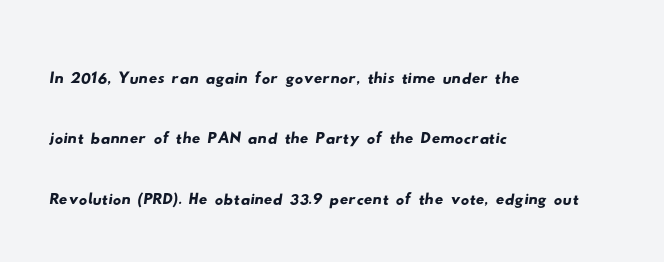
The image shows 42 px wide sans-serif type; set left-aligned, normal line spacing (1.44x), normal letter spacing, not underlined; low stroke contrast and a small x-height.
